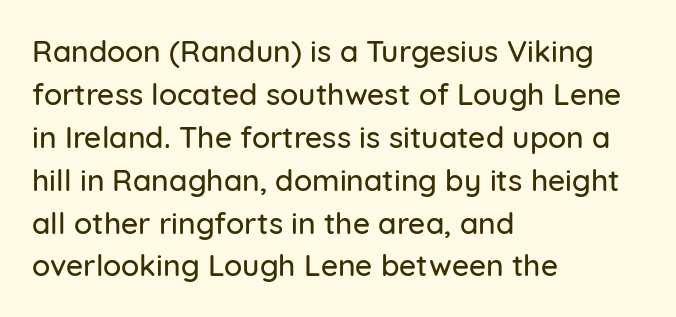
Look at the bottom of the vertical strokes: they stop flat, with no serifs. The leading is moderate, giving the passage an even texture. The baseline area is clear. The rendering uses natural spacing where letterforms have individual widths.
